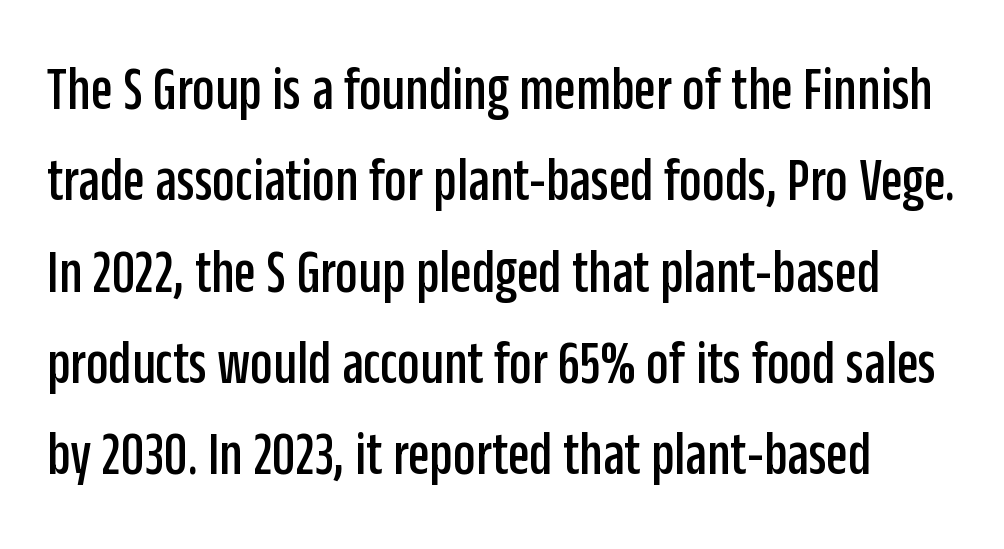
The letters sit at their default tracking, neither squeezed nor spread. No italicization has been applied; the sample stays upright. The text was rendered using a sans face with plain stroke endings. Note the varied advance widths — an 'i' is clearly narrower than an 'm'.
